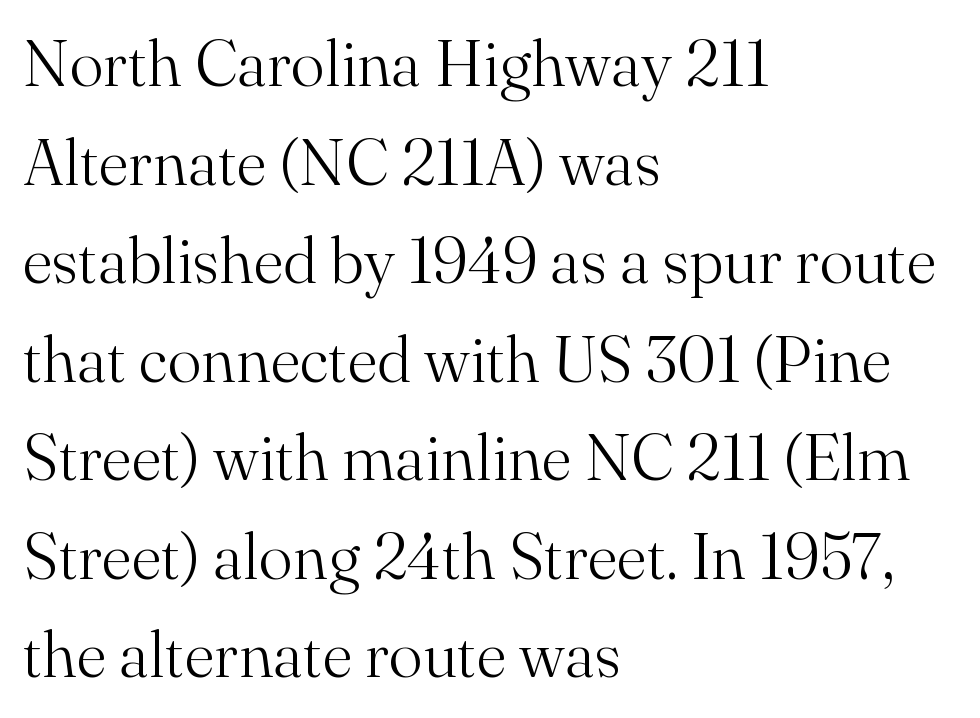
Lines of text with bare space underneath. Think standard paragraph weight, or any step lighter than that. You can tell it's not italic because the verticals are truly vertical. Characters follow at the spacing the type designer built in. Character widths vary here, with narrow letters taking less room than wide ones.
